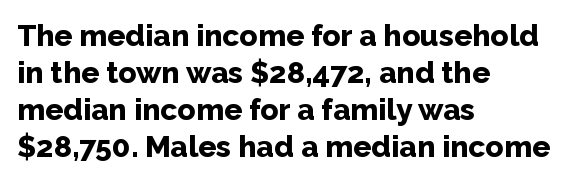
Nothing unusual about the tracking: characters are spaced as the font intends. Nobody drew a line under any word here. Summary of weight: heavy, a full bold. Upright lettering throughout. Serif or sans? Sans — the stroke terminals are bare. Typeset ragged right — the left edge is the straight one.
